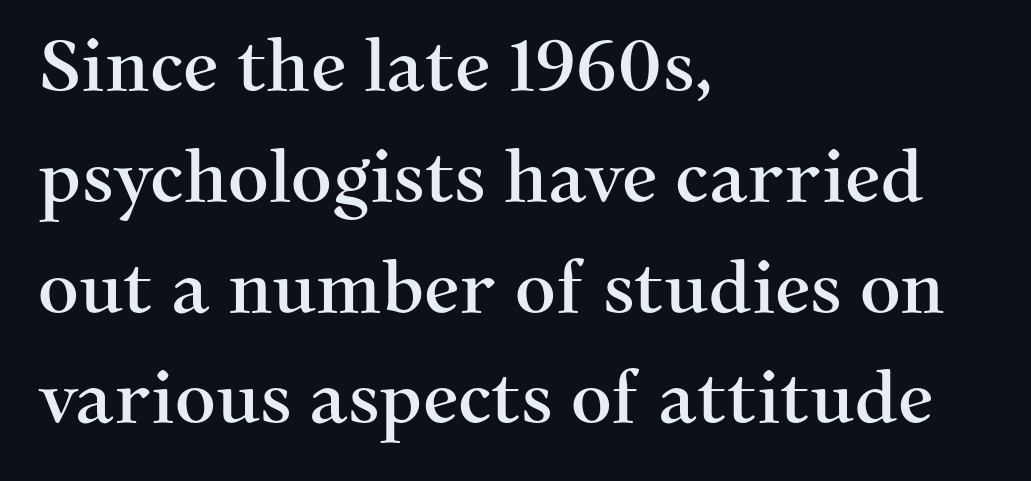
The image shows 71 px serif type, upright; set left-aligned, normal line spacing (1.56x), normal letter spacing, not underlined; medium stroke contrast and a medium x-height.
